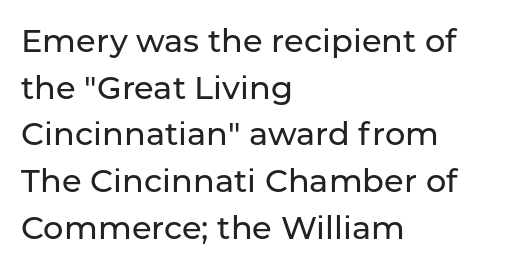
{"serif": "no", "italic": "no", "width": "normal", "stroke_contrast": "low", "x_height": "medium", "monospaced": "no", "underline": "no", "align": "left", "line_spacing": "normal", "line_spacing_ratio": 1.46, "letter_spacing": "normal", "letter_spacing_em": 0.0, "glyph_px": 32}
